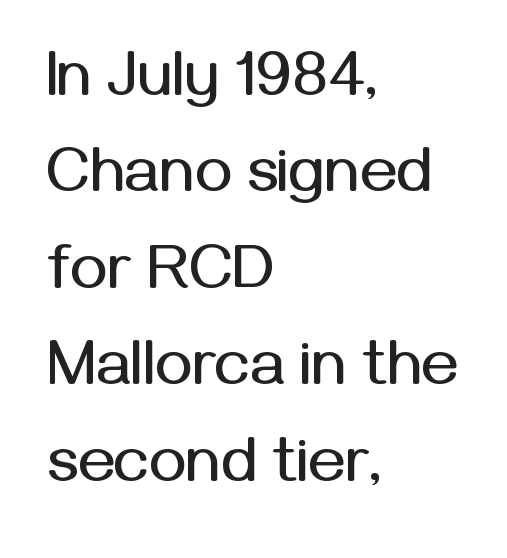
{"serif": "no", "italic": "no", "width": "normal", "stroke_contrast": "medium", "x_height": "medium", "monospaced": "no", "underline": "no", "align": "left", "line_spacing": "normal", "line_spacing_ratio": 1.53, "letter_spacing": "normal", "letter_spacing_em": 0.0, "glyph_px": 63}
